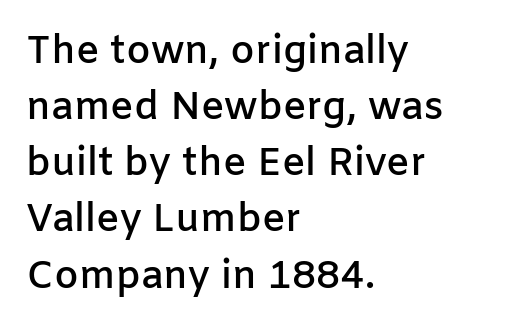
Q: Is the text bold? A: Semi-bold.
Q: Is the text italic (slanted)? A: No, it is upright.
Q: Is the typeface a serif or a sans-serif typeface? A: Sans-serif.
Q: Is the text underlined? A: No.
Q: How is the paragraph aligned? A: Left-aligned.
Q: Is the spacing between letters normal or unusually wide? A: Normal.
Q: Is the spacing between lines tight, normal or loose? A: Normal.
Q: Width (condensed, normal, or wide)? A: Normal.
Q: Stroke contrast? A: Low.
Q: x-height? A: Medium.
Q: Monospaced? A: No.
